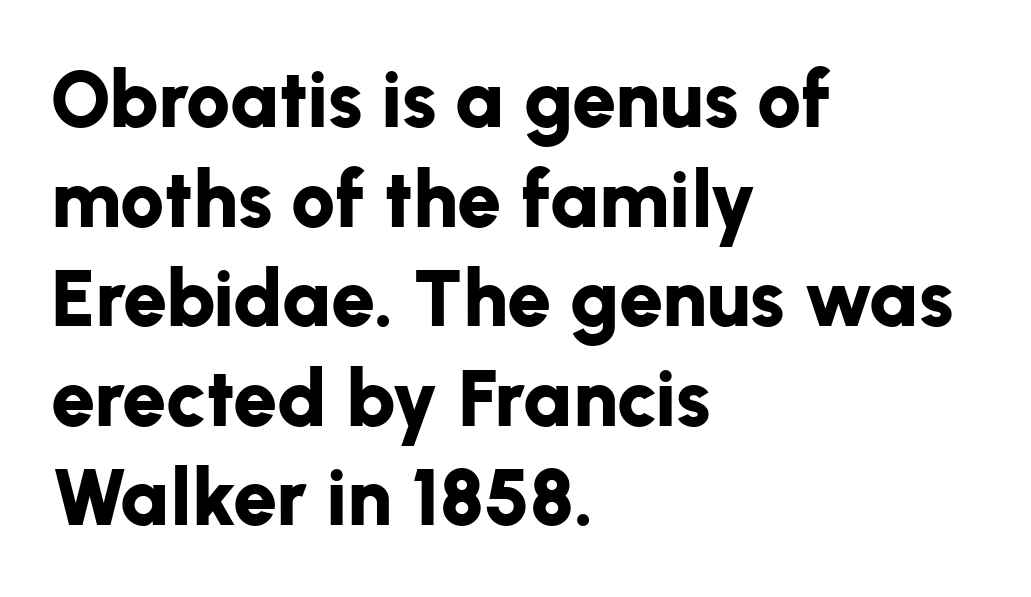
The image shows 79 px bold sans-serif type, upright; set left-aligned, normal line spacing (1.26x), normal letter spacing, not underlined; low stroke contrast and a medium x-height.
